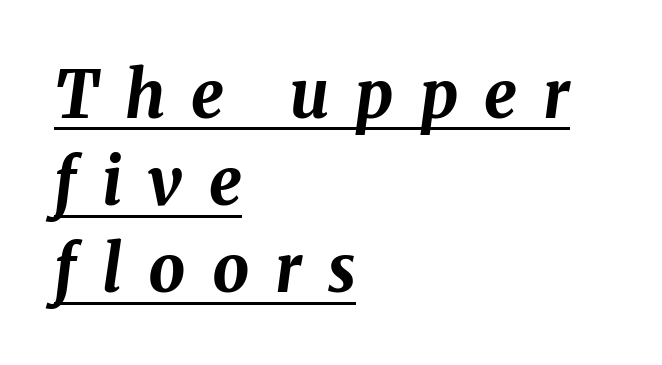
The image shows 65 px bold type, italic (leaning right); set left-aligned, normal line spacing (1.34x), unusually wide letter spacing (+0.4 em), underlined; medium stroke contrast and a medium x-height.
